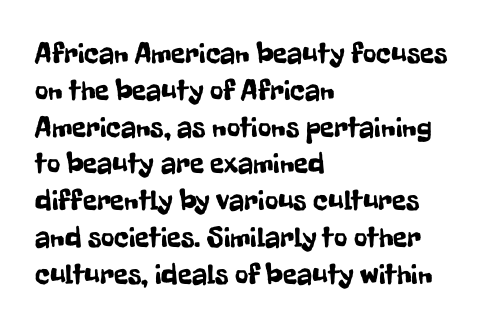
Observe the ordinary spacing: letters are neighbours, not strangers. Note: no serifs on the glyphs. Do the characters align in a grid? No, the font is proportional. Clear beneath every line of the passage. The lettering stays uniformly vertical, giving the passage a roman look. A classic flush-left, rag-right setting is used for this passage.
